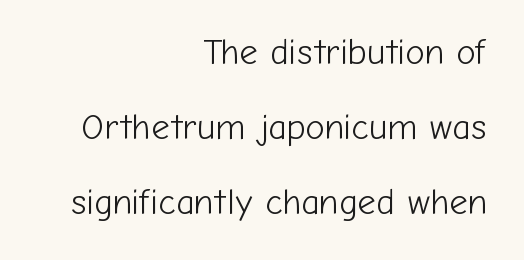
Short note: letters normally spaced. Descenders are the only things crossing below the line. Is the block centered? No — it sits flush against the right margin. These lines are rendered in a variable-pitch font.
